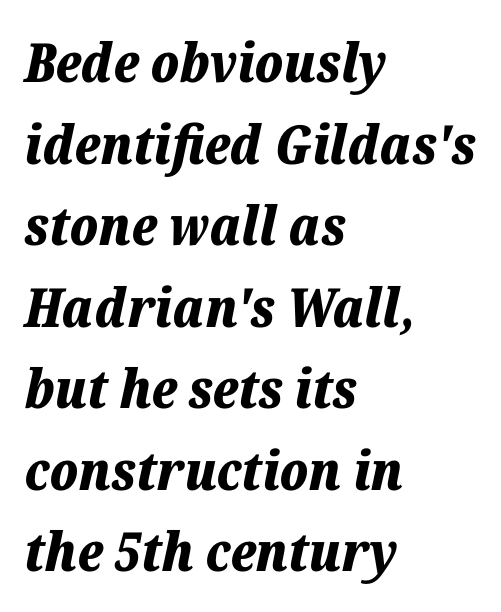
The face used here is rendered with its standard letterfit. The passage shown is not underscored anywhere. The paragraph shown leans on its left margin. In terms of posture, this sample is oblique.
